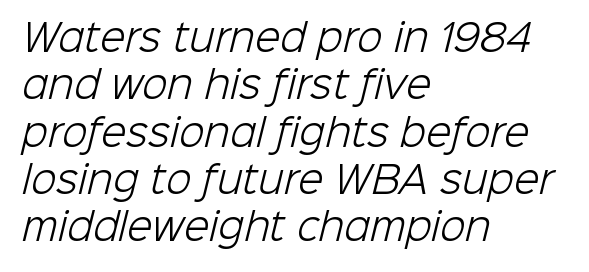
The rendering uses a moderate line-height, typical for paragraphs. No extra tracking has been applied to these lines. Clear beneath every line of the passage. These lines are composed in type without serifs. The lines in this sample share a left origin and differ only in where they stop. Letters have the restrained weight of plain body copy at most.
